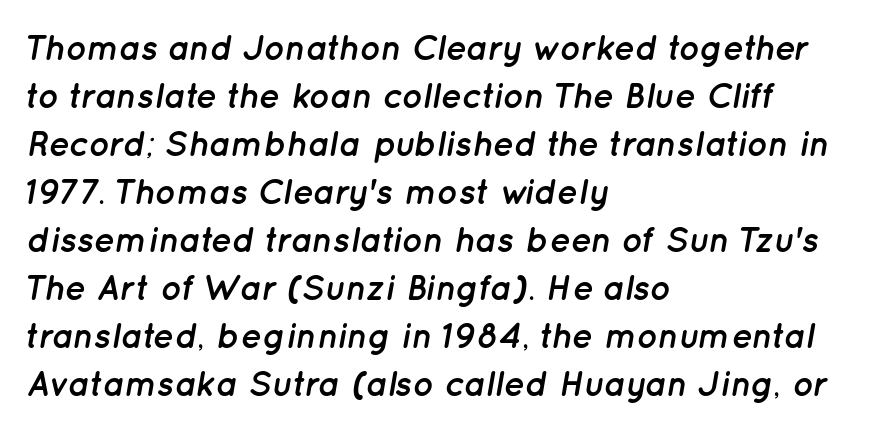
{"italic": "yes", "lean": "right", "slant_degrees": 12, "bold": "yes", "weight": "semibold", "width": "normal", "stroke_contrast": "low", "x_height": "medium", "monospaced": "no", "underline": "no", "align": "left", "line_spacing": "normal", "line_spacing_ratio": 1.37, "letter_spacing": "normal", "letter_spacing_em": 0.0, "glyph_px": 35}
